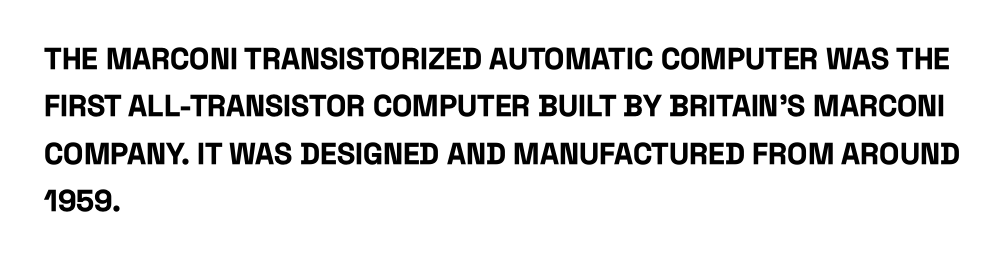
{"serif": "no", "italic": "no", "bold": "yes", "weight": "bold", "width": "condensed", "stroke_contrast": "low", "x_height": "large", "monospaced": "no", "underline": "no", "align": "left", "line_spacing": "normal", "line_spacing_ratio": 1.58, "letter_spacing": "normal", "letter_spacing_em": 0.0, "glyph_px": 30}
